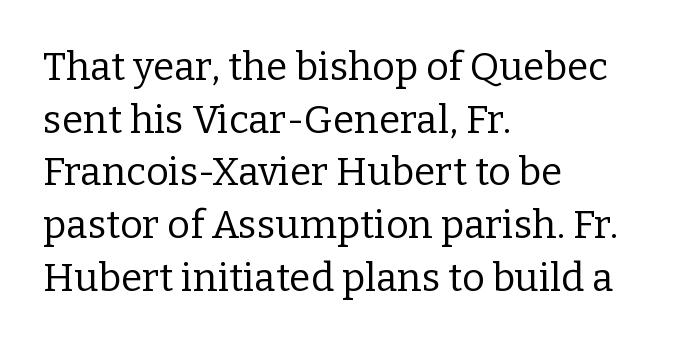
The image shows 39 px regular-weight serif type, upright; set left-aligned, normal line spacing (1.35x), normal letter spacing, not underlined; low stroke contrast and a medium x-height.
